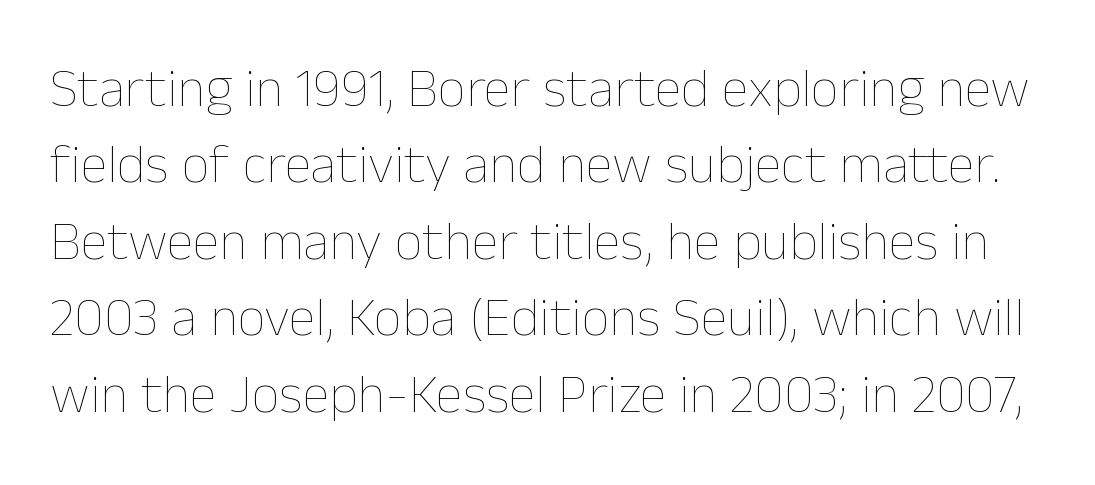
Honestly, there is no underline to notice here at all. What's the leading like? Ordinary, nothing unusual. The weight would be labelled regular, book, light, or lighter still. The line texture is even and compact thanks to regular tracking. Quick note: not italic, upright. Note the varied advance widths — an 'i' is clearly narrower than an 'm'.
